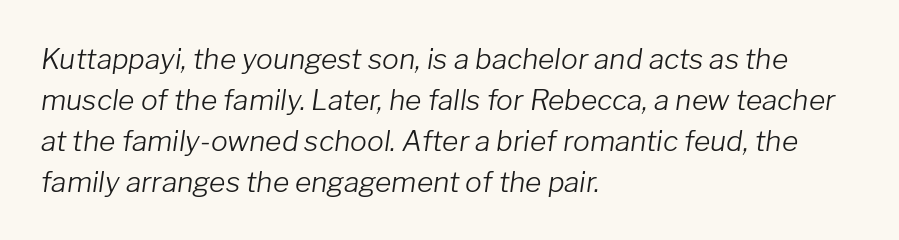
The image shows 28 px light type, italic (leaning right); set left-aligned, normal line spacing (1.46x), normal letter spacing, not underlined; low stroke contrast and a medium x-height.
